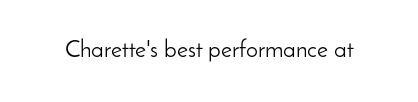
The image shows 24 px text type, upright; set normal letter spacing, not underlined.
